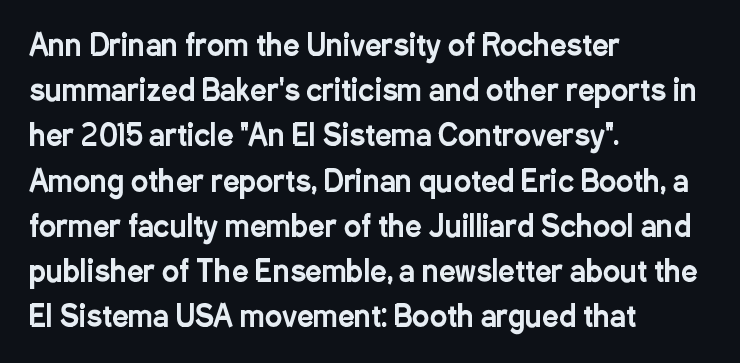
The image shows 29 px condensed sans-serif type, upright; set left-aligned, normal line spacing (1.56x), normal letter spacing, not underlined; low stroke contrast and a medium x-height.
